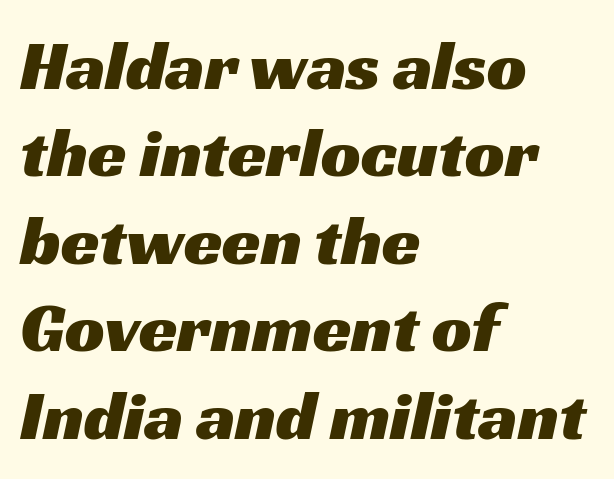
The passage shown is typeset with a sans-serif family. These lines are rendered in a variable-pitch font. Clear beneath every line of the passage. Default kerning and tracking; the words read as compact shapes.
